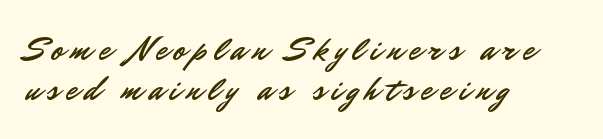
{"serif": "no", "width": "normal", "stroke_contrast": "low", "x_height": "small", "monospaced": "no", "underline": "no", "align": "left", "line_spacing_ratio": 1.21, "letter_spacing": "wide", "letter_spacing_em": 0.21, "glyph_px": 33}
